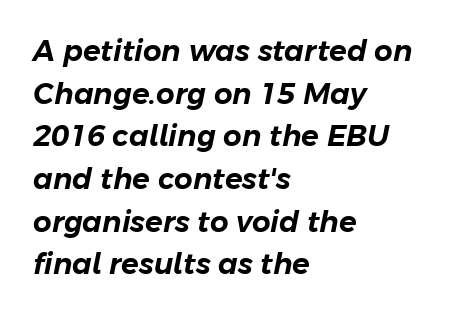
{"italic": "yes", "lean": "right", "slant_degrees": 11, "width": "normal", "stroke_contrast": "low", "x_height": "medium", "monospaced": "no", "underline": "no", "align": "left", "line_spacing": "normal", "line_spacing_ratio": 1.47, "letter_spacing": "normal", "letter_spacing_em": 0.0, "glyph_px": 29}
